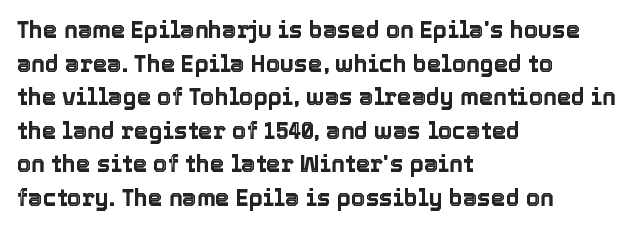
Notice how the passage keeps a crisp vertical edge on the left only. Ascenders rise straight up at ninety degrees. The passage shown is not underscored anywhere. Tracking value appears to be zero — textbook default spacing.
